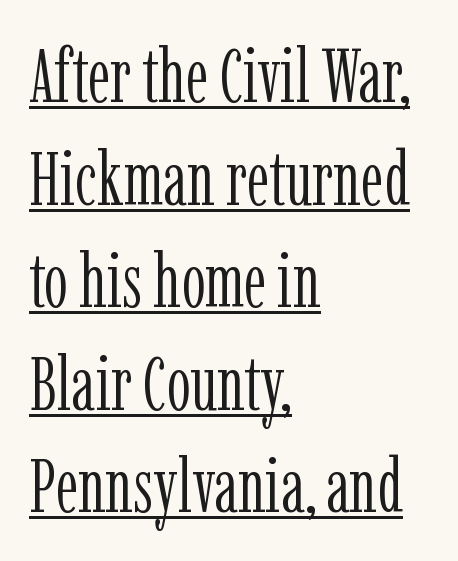
The letters sit at their default tracking, neither squeezed nor spread. Nope, not italic — everything's standing straight. Note: serifs present on the glyphs. Proportional: the letters do not fall into vertical columns. Caption: face not bold, strokes unweighted. Does the copy run flush right? No — it runs flush left.
